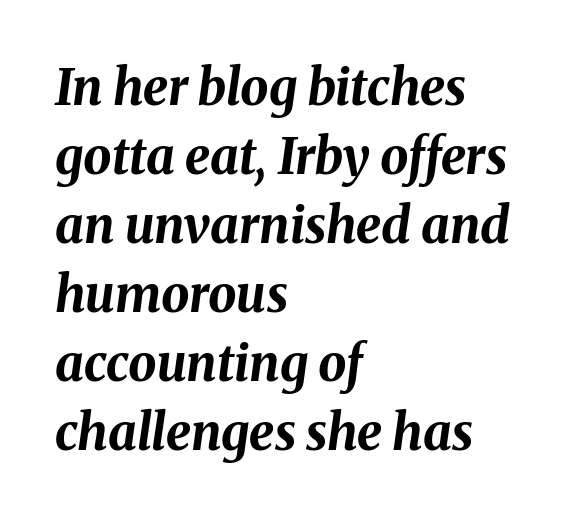
{"italic": "yes", "lean": "right", "slant_degrees": 8, "bold": "yes", "weight": "bold", "width": "normal", "stroke_contrast": "medium", "x_height": "medium", "monospaced": "no", "underline": "no", "align": "left", "line_spacing": "normal", "line_spacing_ratio": 1.38, "letter_spacing": "normal", "letter_spacing_em": 0.0, "glyph_px": 50}
